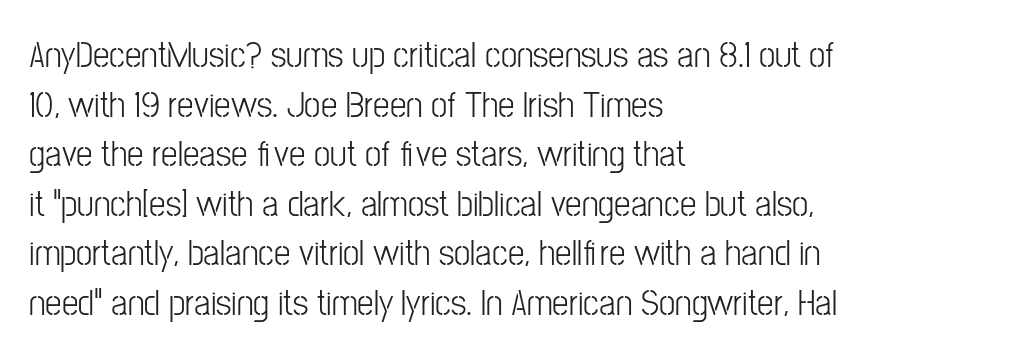
Q: Is the text italic (slanted)? A: No, it is upright.
Q: Is the typeface a serif or a sans-serif typeface? A: Sans-serif.
Q: Is the text underlined? A: No.
Q: How is the paragraph aligned? A: Left-aligned.
Q: Is the spacing between letters normal or unusually wide? A: Normal.
Q: Is the spacing between lines tight, normal or loose? A: Normal.
Q: Width (condensed, normal, or wide)? A: Condensed.
Q: Stroke contrast? A: Low.
Q: x-height? A: Medium.
Q: Monospaced? A: No.
